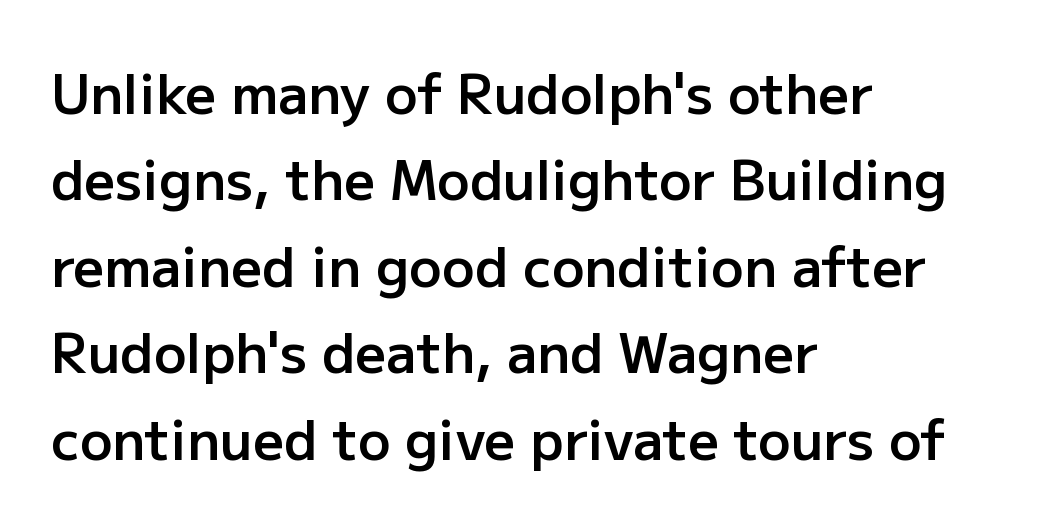
The image shows 54 px semibold sans-serif type, upright; set left-aligned, normal line spacing (1.6x), normal letter spacing, not underlined; low stroke contrast and a medium x-height.
